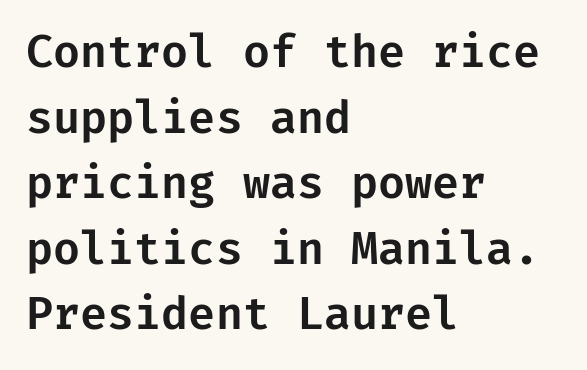
Tracking here is standard; glyphs follow each other at the usual distance. Summary of vertical rhythm: regular, with standard interline spacing. Italic: no, the glyphs are upright roman. The lines in this sample share a left origin and differ only in where they stop.
